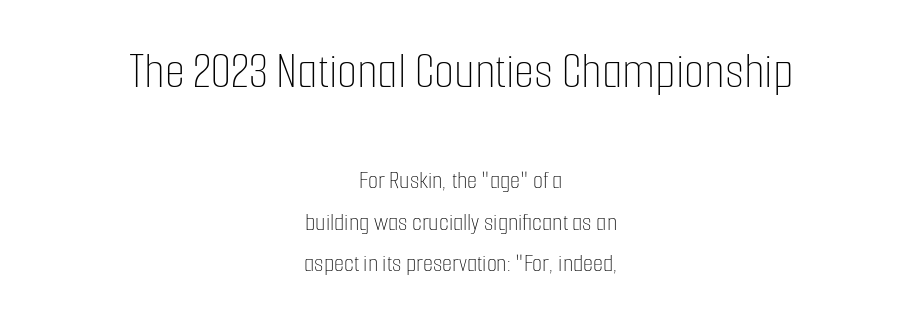
Note the varied advance widths — an 'i' is clearly narrower than an 'm'. It's the straight-up-and-down kind of type. This is not heavy type; no bold has been used. Descenders hang freely into open space.
